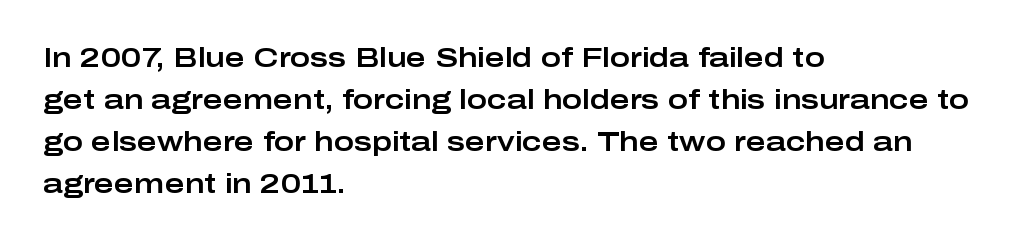
The image shows 27 px text type, upright; set left-aligned, normal line spacing (1.56x), normal letter spacing, not underlined.
